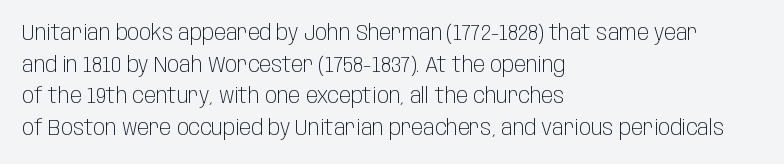
The image shows 22 px text type, upright; set left-aligned, normal line spacing (1.44x), normal letter spacing, not underlined.
